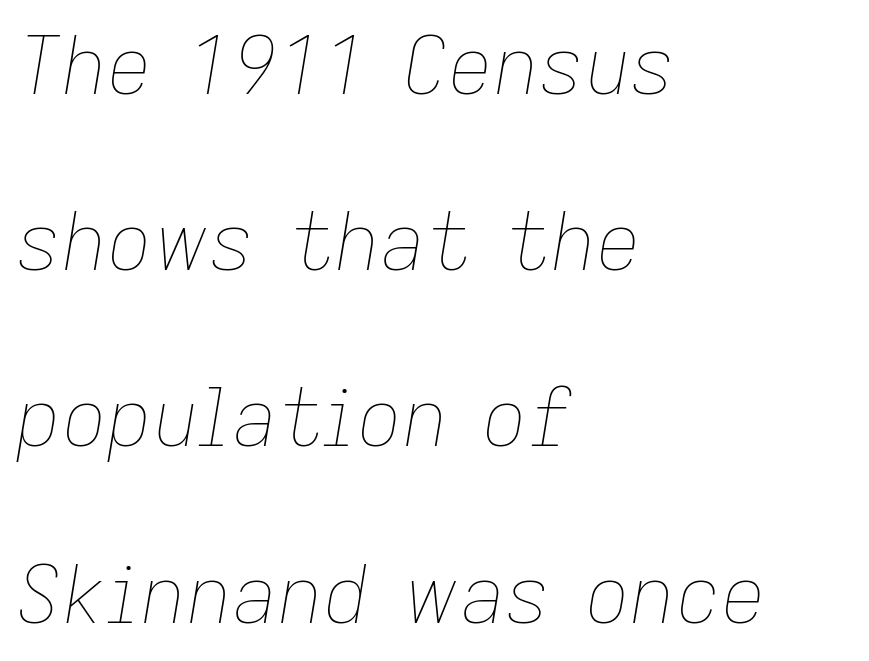
{"italic": "yes", "lean": "right", "slant_degrees": 9, "bold": "no", "weight": "thin", "width": "normal", "stroke_contrast": "low", "x_height": "medium", "monospaced": "no", "underline": "no", "align": "left", "line_spacing": "loose", "line_spacing_ratio": 2.23, "letter_spacing": "normal", "letter_spacing_em": 0.0, "glyph_px": 79}
